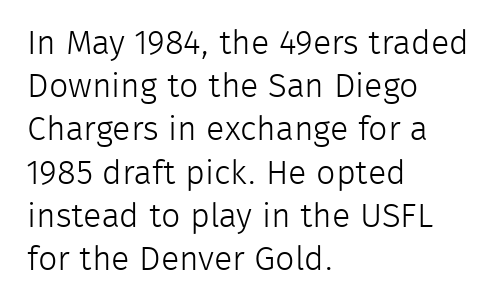
You could call the tracking neutral — neither tight nor loose. Classification — sans serif. Whoever set this chose a conventional vertical rhythm. The baseline area is clear. The letters advance in unequal steps, a hallmark of proportional type.
